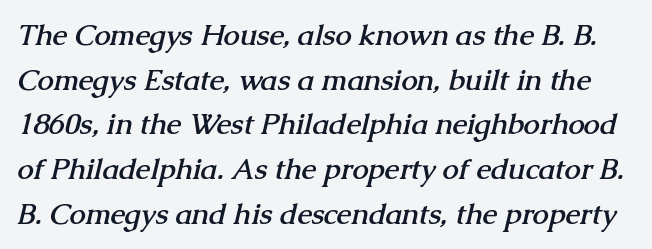
The image shows 29 px semibold serif type; set normal line spacing (1.54x), normal letter spacing, not underlined; medium stroke contrast and a medium x-height.
